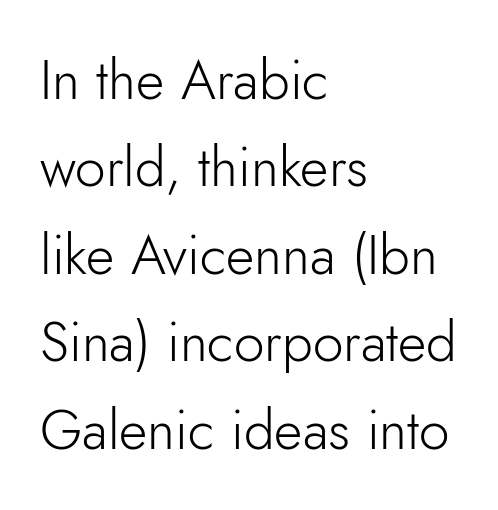
Q: Is the text bold? A: No.
Q: Is the text italic (slanted)? A: No, it is upright.
Q: Is the typeface a serif or a sans-serif typeface? A: Sans-serif.
Q: Is the text underlined? A: No.
Q: How is the paragraph aligned? A: Left-aligned.
Q: Is the spacing between letters normal or unusually wide? A: Normal.
Q: Is the spacing between lines tight, normal or loose? A: Normal.
Q: Width (condensed, normal, or wide)? A: Normal.
Q: Stroke contrast? A: Low.
Q: x-height? A: Small.
Q: Monospaced? A: No.
